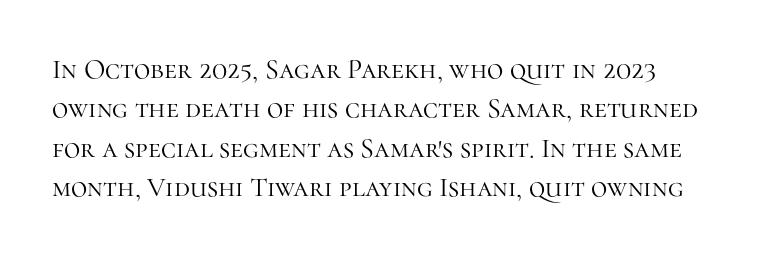
{"serif": "yes", "italic": "no", "bold": "no", "weight": "light", "width": "normal", "stroke_contrast": "high", "x_height": "medium", "monospaced": "no", "underline": "no", "line_spacing": "normal", "line_spacing_ratio": 1.41, "letter_spacing": "normal", "letter_spacing_em": 0.0, "glyph_px": 28}
